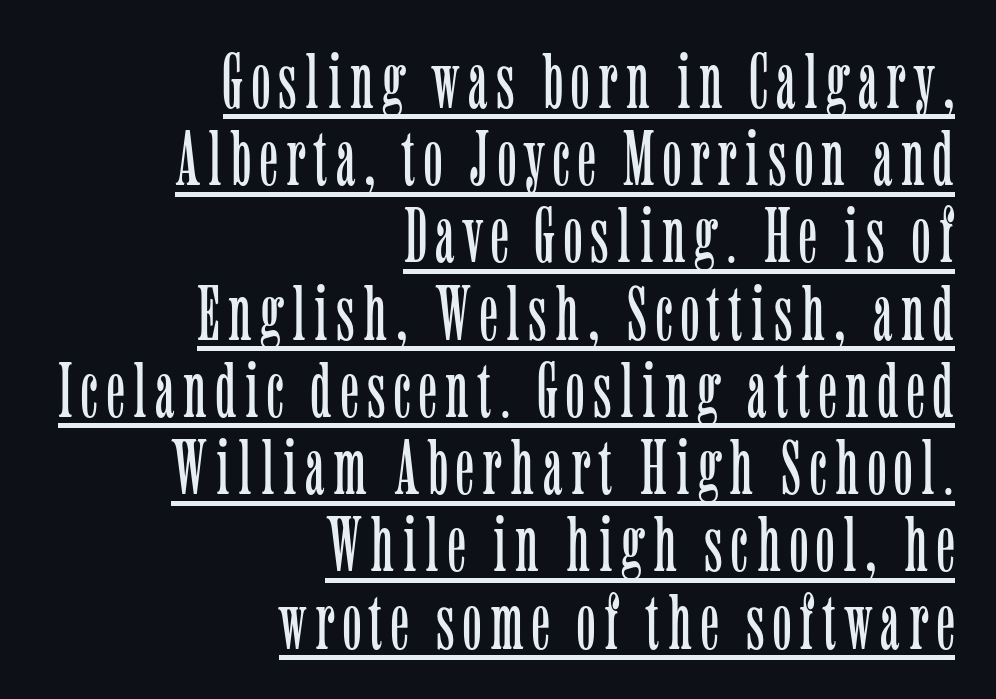
Think standard paragraph weight, or any step lighter than that. Rows of type sit shoulder to shoulder in the vertical direction. Typeset ragged left — the right edge is the straight one. The font family rendered here belongs to the serif group.
